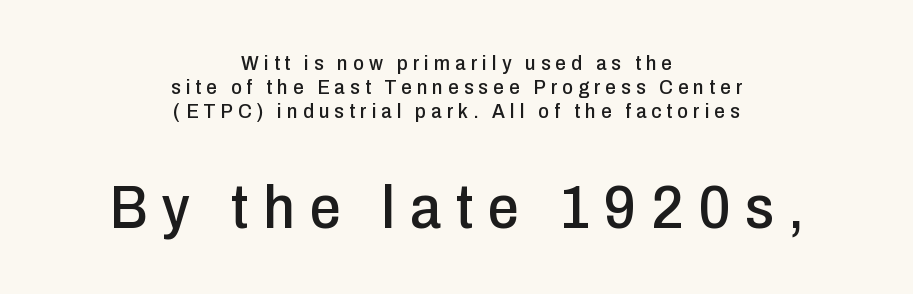
Q: Is the text italic (slanted)? A: No, it is upright.
Q: Is the typeface a serif or a sans-serif typeface? A: Sans-serif.
Q: Is the text underlined? A: No.
Q: How is the paragraph aligned? A: Centered.
Q: Is the spacing between letters normal or unusually wide? A: Unusually wide.
Q: Is the spacing between lines tight, normal or loose? A: Tight.
Q: Which block of text is set in a larger size, the first (top) or the second (bottom)? A: The second (bottom) one.
Q: Width (condensed, normal, or wide)? A: Condensed.
Q: Stroke contrast? A: Low.
Q: x-height? A: Medium.
Q: Monospaced? A: No.
